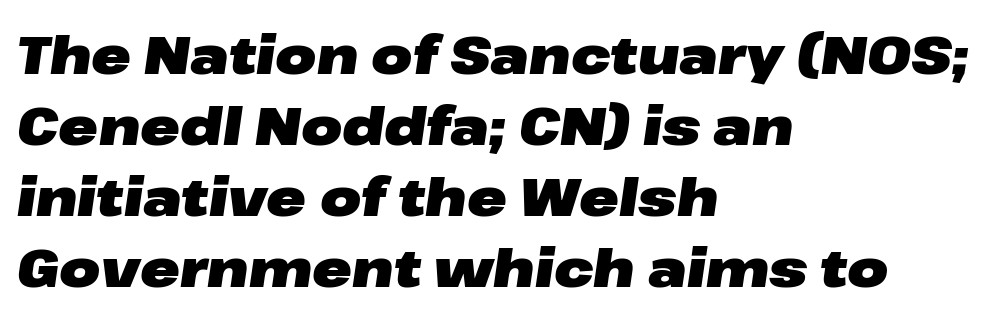
{"italic": "yes", "lean": "right", "slant_degrees": 8, "bold": "yes", "weight": "heavy", "width": "wide", "stroke_contrast": "low", "x_height": "medium", "monospaced": "no", "underline": "no", "align": "left", "line_spacing": "normal", "line_spacing_ratio": 1.34, "letter_spacing": "normal", "letter_spacing_em": 0.0, "glyph_px": 53}
